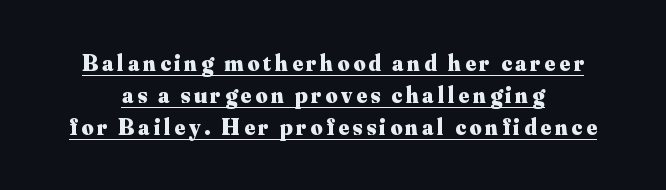
{"italic": "no", "bold": "yes", "underline": "yes", "line_spacing": "normal", "line_spacing_ratio": 1.4, "glyph_px": 23}
